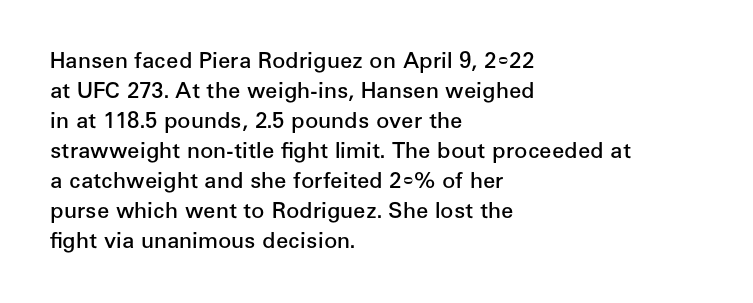
The image shows 22 px text type, upright; set left-aligned, normal line spacing (1.36x), normal letter spacing, not underlined.
